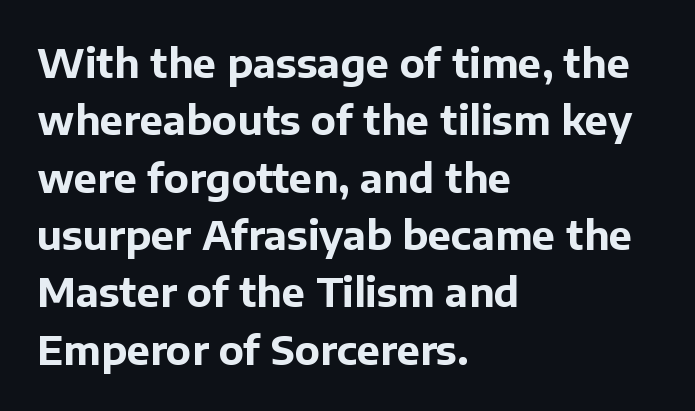
The image shows 39 px bold sans-serif type, upright; set left-aligned, normal line spacing (1.47x), normal letter spacing, not underlined; low stroke contrast and a medium x-height.
